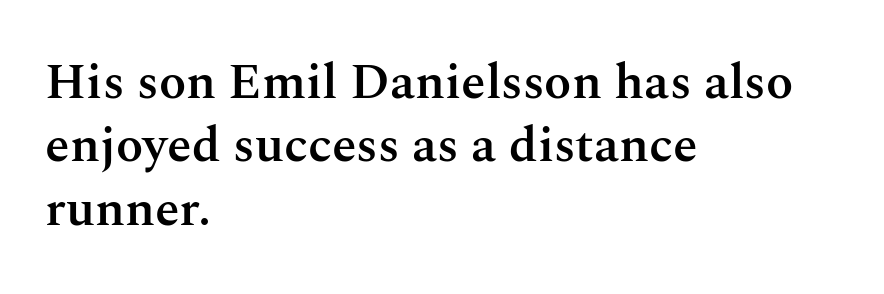
{"serif": "yes", "italic": "no", "bold": "semi", "weight": "semibold", "width": "normal", "stroke_contrast": "medium", "x_height": "medium", "monospaced": "no", "underline": "no", "align": "left", "line_spacing": "normal", "line_spacing_ratio": 1.27, "letter_spacing": "normal", "letter_spacing_em": 0.0, "glyph_px": 50}
